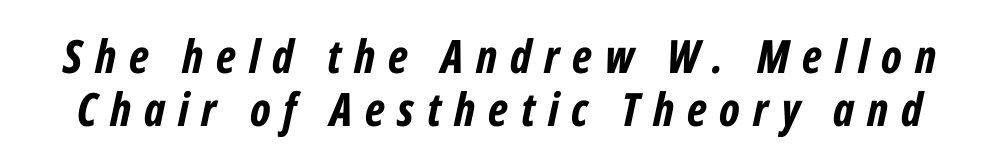
Q: Is the text bold? A: Yes.
Q: Is the text italic (slanted)? A: Yes, it leans right by about 12 degrees.
Q: Is the text underlined? A: No.
Q: Is the spacing between letters normal or unusually wide? A: Unusually wide.
Q: Width (condensed, normal, or wide)? A: Condensed.
Q: Stroke contrast? A: Low.
Q: x-height? A: Medium.
Q: Monospaced? A: No.
